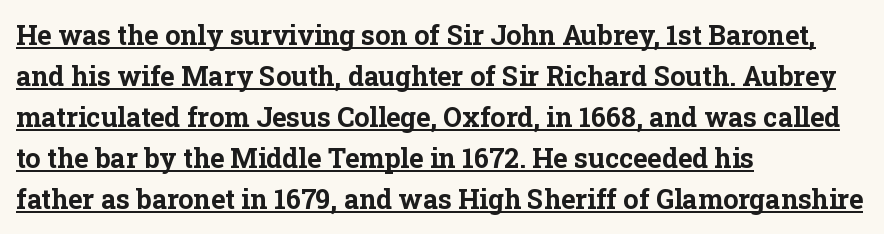
How would I describe the line gaps? Plain and ordinary. The passage shown is emphatically bold. Inter-character spacing is left at the font's built-in metrics. Notice how a bar underscores the lettering throughout. A roman cut, with each character standing at attention.
